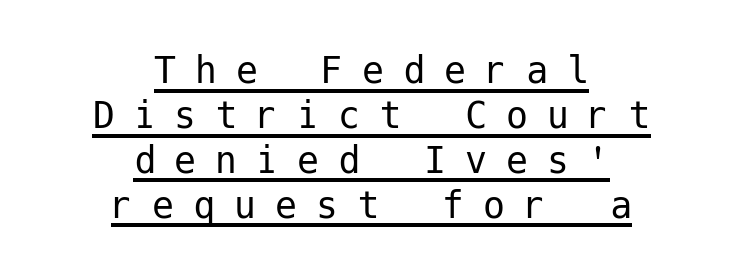
This rendering features underlined lettering. Compared with a typical body face, this is equally light or lighter still. Honestly, the rows look squashed on top of each other. The letterforms stand isolated, each surrounded by extra space. When letters stand straight like this, we call the style roman or upright. Horizontal alignment here is central, giving a formal, balanced look.
